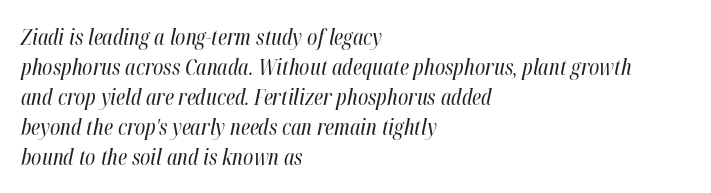
The image shows 22 px text type, italic (leaning right); set left-aligned, normal line spacing (1.36x), normal letter spacing, not underlined.
